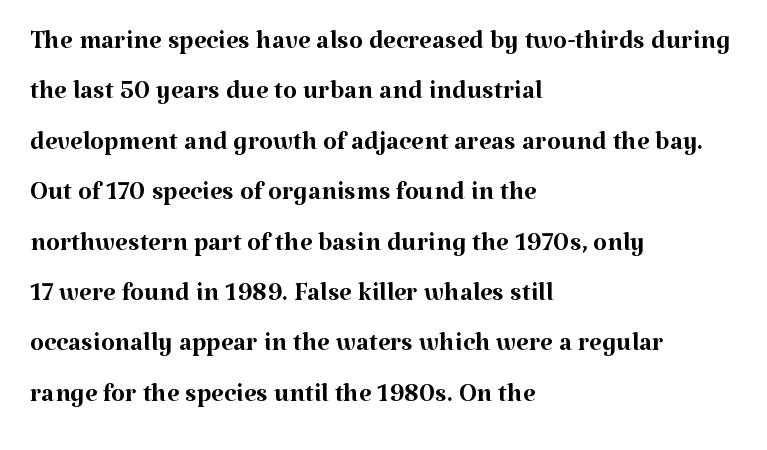
{"serif": "yes", "italic": "no", "bold": "no", "weight": "regular", "width": "normal", "stroke_contrast": "medium", "x_height": "medium", "monospaced": "no", "underline": "no", "align": "left", "line_spacing": "normal", "line_spacing_ratio": 1.4, "letter_spacing": "normal", "letter_spacing_em": 0.0, "glyph_px": 36}
